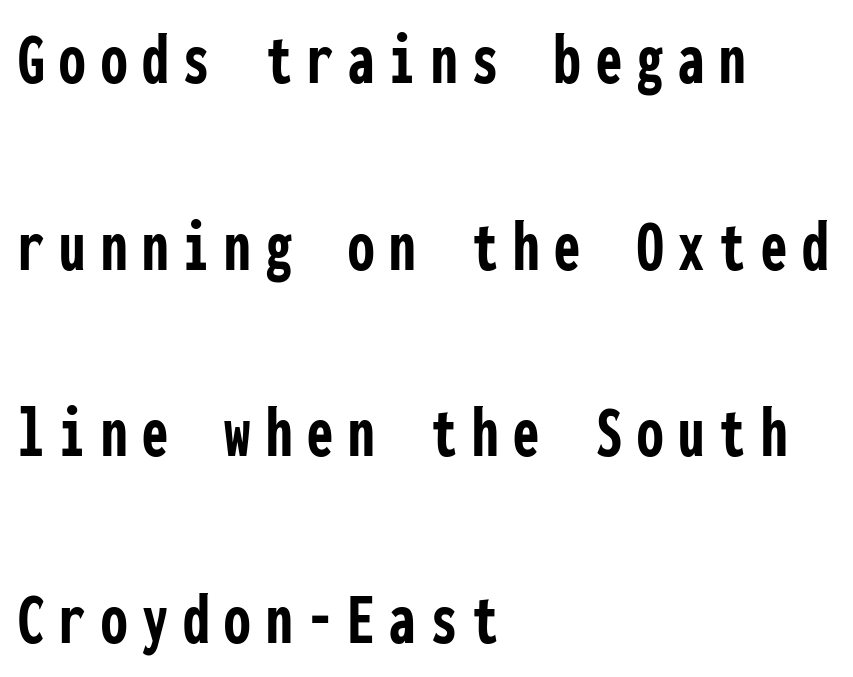
{"serif": "no", "italic": "no", "bold": "yes", "weight": "semibold", "width": "condensed", "stroke_contrast": "low", "x_height": "medium", "monospaced": "yes", "underline": "no", "align": "left", "line_spacing": "loose", "line_spacing_ratio": 2.49, "letter_spacing": "wide", "letter_spacing_em": 0.2, "glyph_px": 75}
